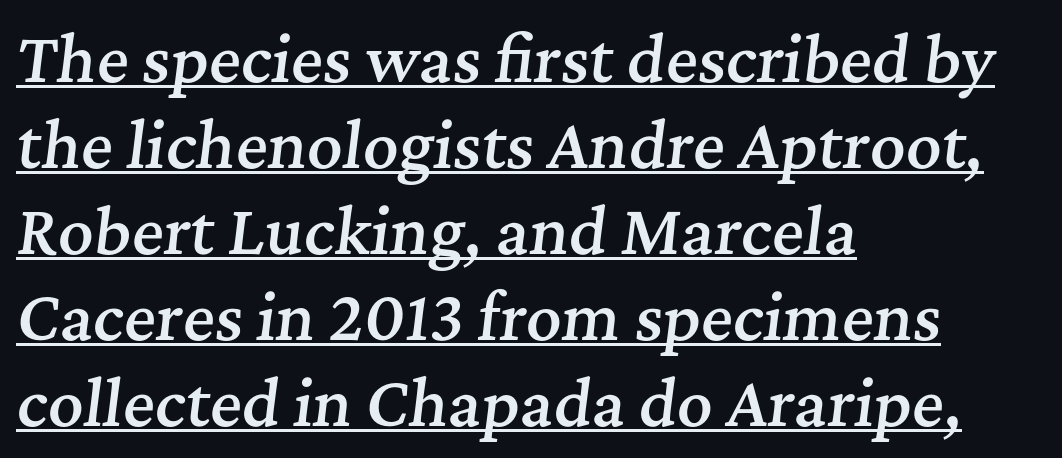
The image shows 61 px semibold serif type, italic (leaning right); set left-aligned, normal line spacing (1.41x), normal letter spacing, underlined; medium stroke contrast and a medium x-height.
